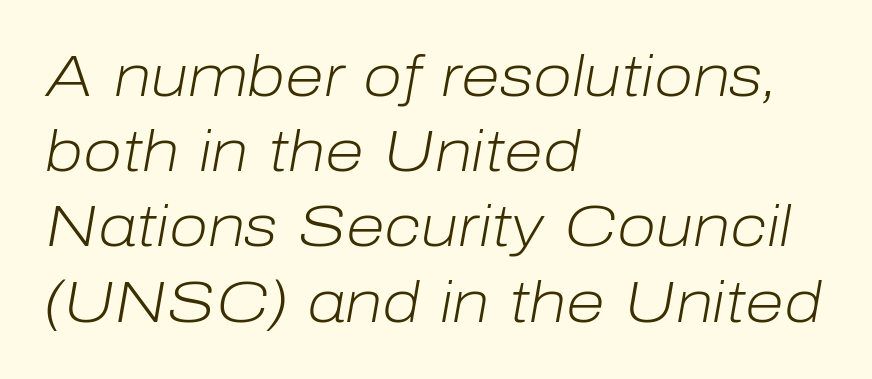
The face used here is proportionally spaced, like ordinary book or web type. The characters are drawn with everyday or finer stroke widths. A typesetter would call this zero additional tracking. The letters are slanted; this is an italic face. The passage shown is not underscored anywhere. Leading: standard.
